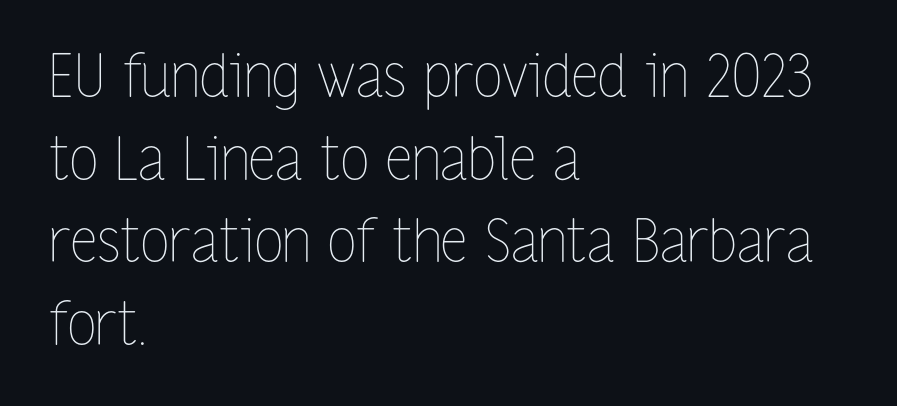
The image shows 59 px thin, condensed type, upright; set left-aligned, normal line spacing (1.4x), normal letter spacing, not underlined; low stroke contrast and a medium x-height.
